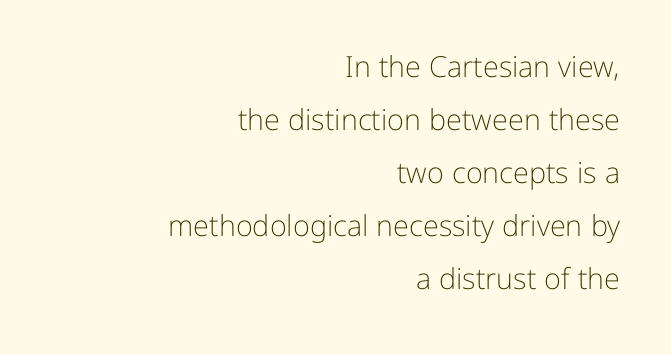
The image shows 29 px light sans-serif type, upright; set right-aligned, line spacing 1.83x, normal letter spacing, not underlined; low stroke contrast and a medium x-height.
